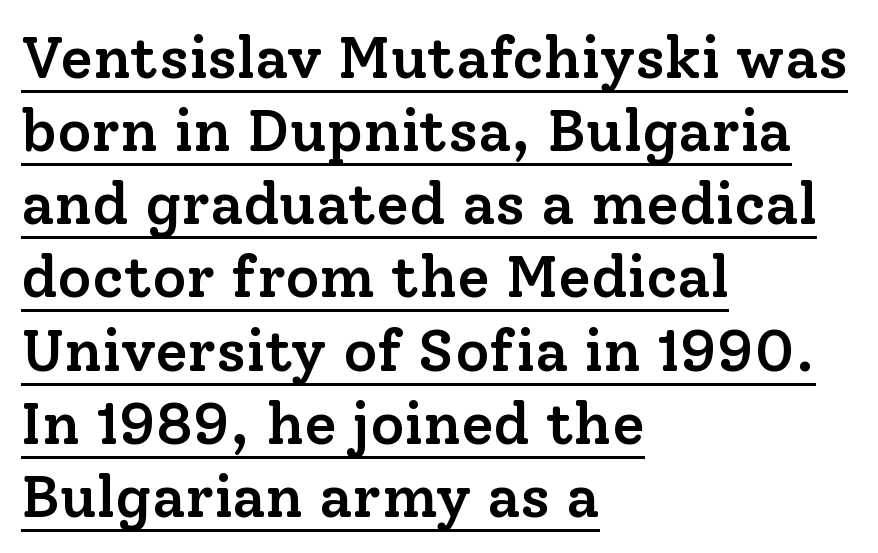
{"serif": "yes", "italic": "no", "bold": "semi", "weight": "semibold", "width": "normal", "stroke_contrast": "low", "x_height": "medium", "monospaced": "no", "underline": "yes", "align": "left", "line_spacing_ratio": 1.24, "letter_spacing": "normal", "letter_spacing_em": 0.0, "glyph_px": 59}
